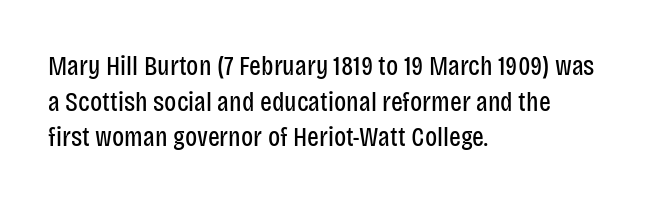
Q: Is the text bold? A: No.
Q: Is the text italic (slanted)? A: No, it is upright.
Q: Is the typeface a serif or a sans-serif typeface? A: Sans-serif.
Q: Is the text underlined? A: No.
Q: How is the paragraph aligned? A: Left-aligned.
Q: Is the spacing between letters normal or unusually wide? A: Normal.
Q: Is the spacing between lines tight, normal or loose? A: Normal.
Q: Width (condensed, normal, or wide)? A: Condensed.
Q: Stroke contrast? A: Low.
Q: x-height? A: Large.
Q: Monospaced? A: No.
